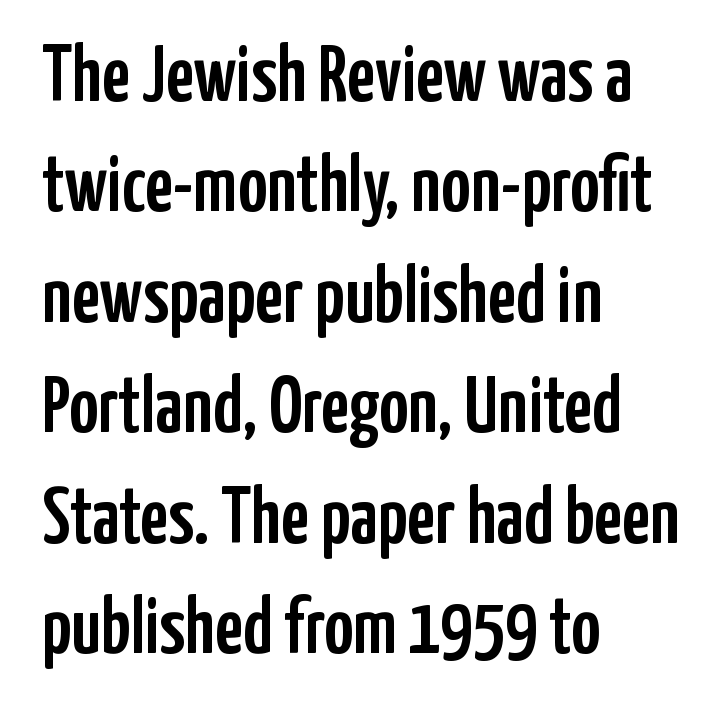
Bare-footed words on every line. What stands out about the letter spacing? Nothing — it is the standard amount. This sample uses a sans-serif face. These lines stack with their left ends in a neat column. Is there any slant? The stems are plumb. You could not count columns in this text — the font is proportionally spaced.
